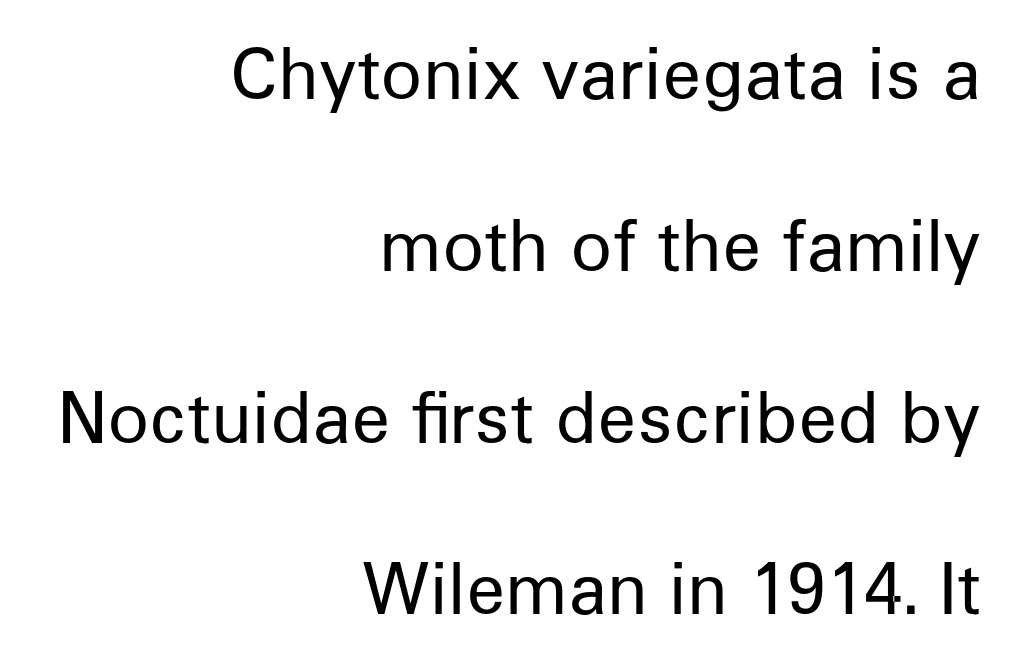
{"serif": "no", "italic": "no", "bold": "no", "weight": "regular", "width": "normal", "stroke_contrast": "low", "x_height": "medium", "monospaced": "no", "underline": "no", "align": "right", "line_spacing": "loose", "line_spacing_ratio": 2.49, "letter_spacing": "normal", "letter_spacing_em": 0.0, "glyph_px": 69}
